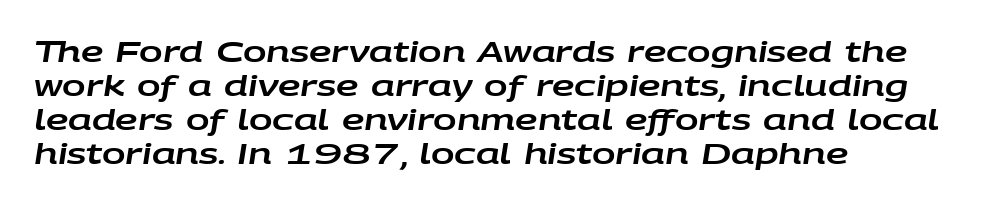
Q: Is the text italic (slanted)? A: Yes, it leans right by about 9 degrees.
Q: Is the text underlined? A: No.
Q: How is the paragraph aligned? A: Left-aligned.
Q: Is the spacing between letters normal or unusually wide? A: Normal.
Q: Width (condensed, normal, or wide)? A: Wide.
Q: Stroke contrast? A: Low.
Q: x-height? A: Large.
Q: Monospaced? A: No.
